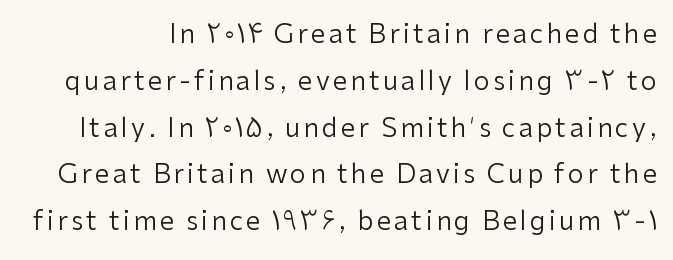
{"italic": "no", "bold": "no", "underline": "no", "line_spacing_ratio": 1.8, "glyph_px": 26}
